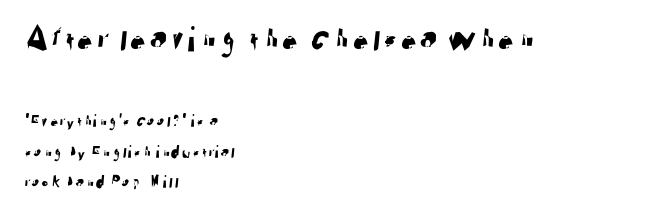
Q: Is the typeface a serif or a sans-serif typeface? A: Sans-serif.
Q: Is the text underlined? A: No.
Q: How is the paragraph aligned? A: Left-aligned.
Q: Is the spacing between letters normal or unusually wide? A: Normal.
Q: Is the spacing between lines tight, normal or loose? A: Normal.
Q: Which block of text is set in a larger size, the first (top) or the second (bottom)? A: The first (top) one.
Q: Width (condensed, normal, or wide)? A: Normal.
Q: Stroke contrast? A: Low.
Q: x-height? A: Medium.
Q: Monospaced? A: No.
